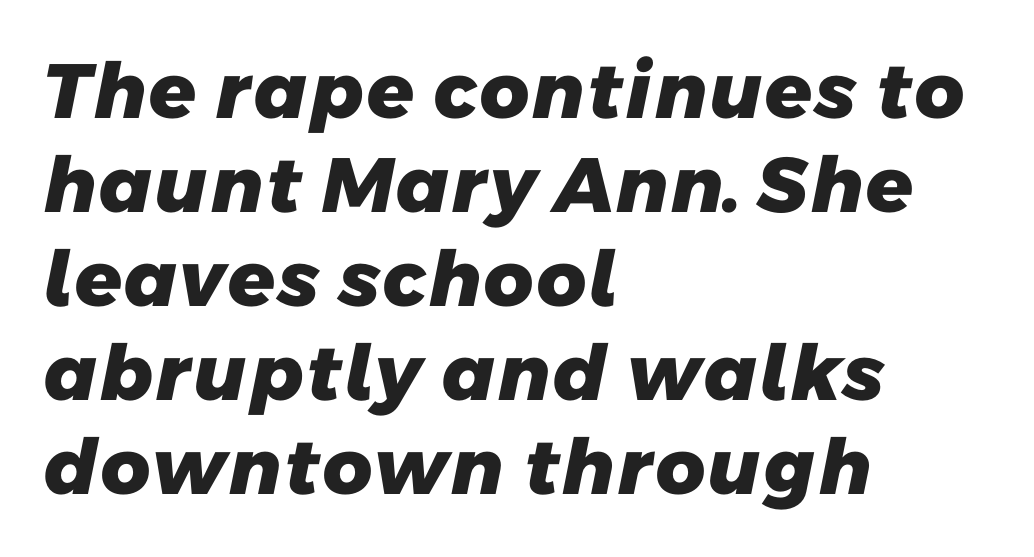
Q: Is the text bold? A: Yes.
Q: Is the typeface a serif or a sans-serif typeface? A: Sans-serif.
Q: Is the text underlined? A: No.
Q: How is the paragraph aligned? A: Left-aligned.
Q: Is the spacing between letters normal or unusually wide? A: Normal.
Q: Width (condensed, normal, or wide)? A: Normal.
Q: Stroke contrast? A: Low.
Q: x-height? A: Medium.
Q: Monospaced? A: No.
